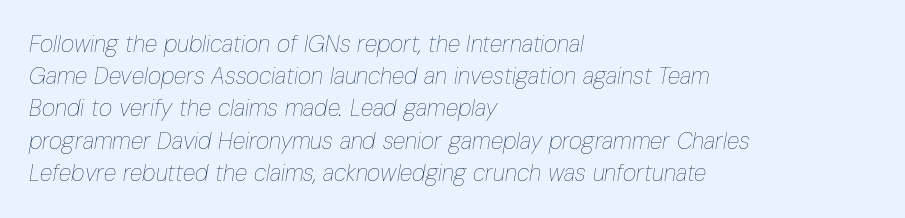
The image shows 23 px text type, italic (leaning right); set left-aligned, normal line spacing (1.4x), normal letter spacing, not underlined.
